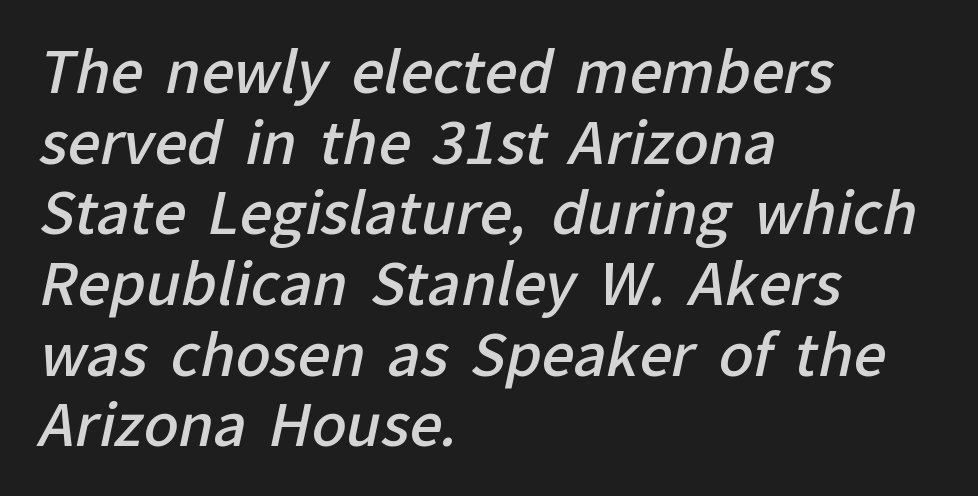
Short note: letters normally spaced. Looks like regular typesetting: each glyph gets only the width it needs. The typeface chosen for these lines omits serifs. Its strokes are somewhat broadened, the hallmark of semibold type.
